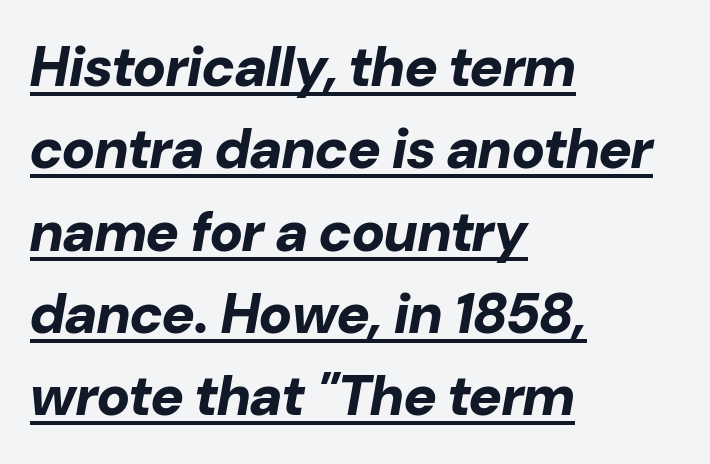
{"italic": "yes", "lean": "right", "slant_degrees": 10, "bold": "yes", "weight": "bold", "width": "normal", "stroke_contrast": "low", "x_height": "medium", "monospaced": "no", "underline": "yes", "align": "left", "line_spacing": "normal", "line_spacing_ratio": 1.47, "letter_spacing": "normal", "letter_spacing_em": 0.0, "glyph_px": 56}
